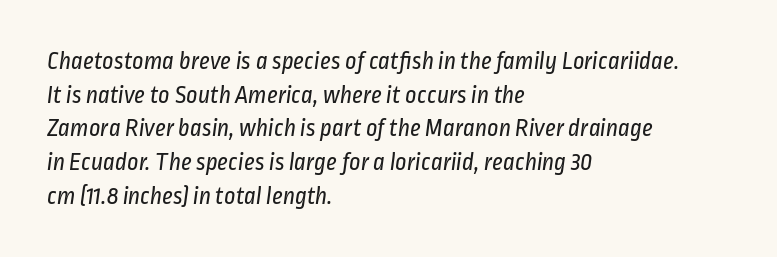
Q: Is the text bold? A: No.
Q: Is the text underlined? A: No.
Q: How is the paragraph aligned? A: Left-aligned.
Q: Is the spacing between letters normal or unusually wide? A: Normal.
Q: Is the spacing between lines tight, normal or loose? A: Normal.
